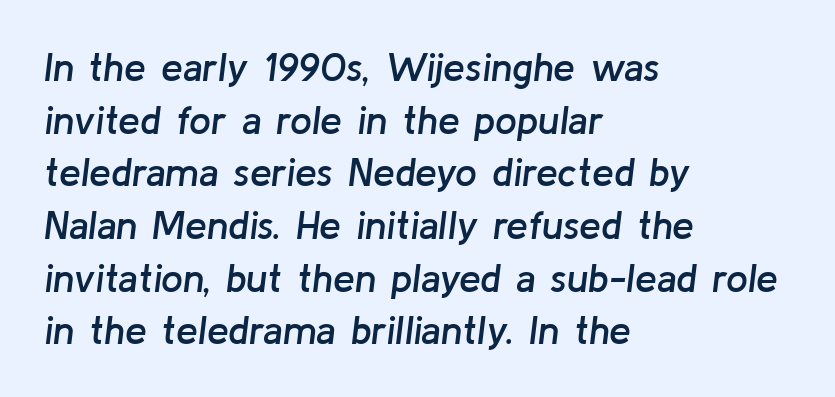
The image shows 39 px semibold type, italic (leaning right); set left-aligned, normal line spacing (1.35x), normal letter spacing, not underlined; low stroke contrast and a medium x-height.
